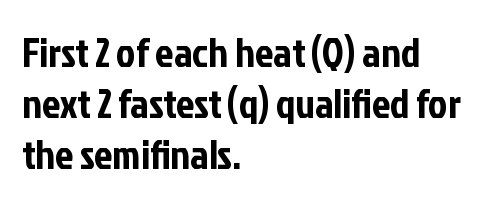
Q: Is the text italic (slanted)? A: No, it is upright.
Q: Is the typeface a serif or a sans-serif typeface? A: Sans-serif.
Q: Is the text underlined? A: No.
Q: How is the paragraph aligned? A: Left-aligned.
Q: Is the spacing between letters normal or unusually wide? A: Normal.
Q: Is the spacing between lines tight, normal or loose? A: Normal.
Q: Width (condensed, normal, or wide)? A: Condensed.
Q: Stroke contrast? A: Low.
Q: x-height? A: Medium.
Q: Monospaced? A: No.
